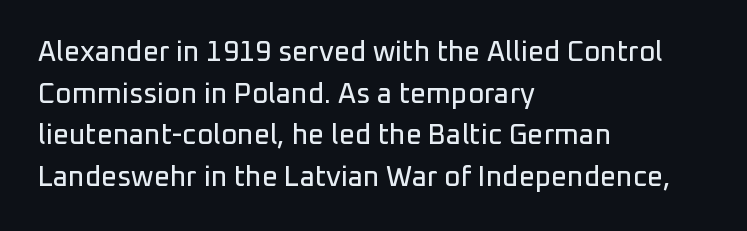
Q: Is the text italic (slanted)? A: No, it is upright.
Q: Is the typeface a serif or a sans-serif typeface? A: Sans-serif.
Q: Is the text underlined? A: No.
Q: How is the paragraph aligned? A: Left-aligned.
Q: Is the spacing between letters normal or unusually wide? A: Normal.
Q: Is the spacing between lines tight, normal or loose? A: Normal.
Q: Width (condensed, normal, or wide)? A: Normal.
Q: Stroke contrast? A: Low.
Q: x-height? A: Medium.
Q: Monospaced? A: No.
